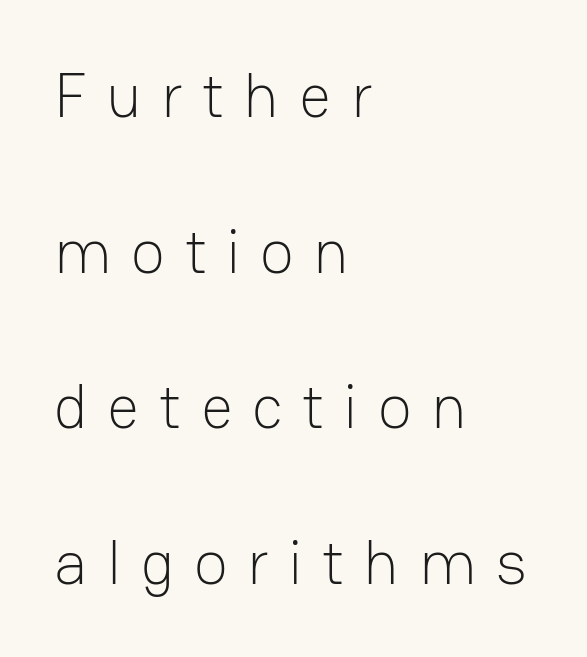
Q: Is the text bold? A: No.
Q: Is the text italic (slanted)? A: No, it is upright.
Q: Is the typeface a serif or a sans-serif typeface? A: Sans-serif.
Q: Is the text underlined? A: No.
Q: How is the paragraph aligned? A: Left-aligned.
Q: Is the spacing between letters normal or unusually wide? A: Unusually wide.
Q: Is the spacing between lines tight, normal or loose? A: Loose.
Q: Width (condensed, normal, or wide)? A: Normal.
Q: Stroke contrast? A: Low.
Q: x-height? A: Medium.
Q: Monospaced? A: No.
